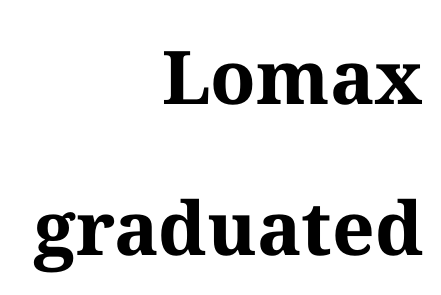
The image shows 74 px bold serif type, upright; set right-aligned, loose line spacing (2.04x), normal letter spacing, not underlined; medium stroke contrast and a medium x-height.
